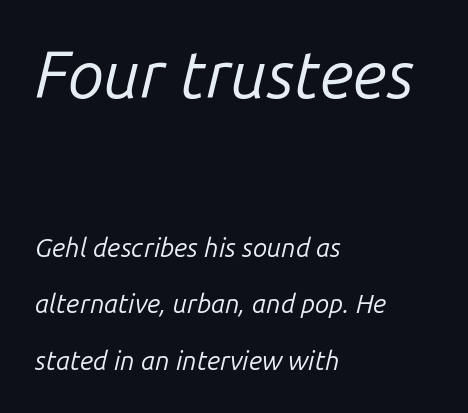
Honestly, the rows look like they've been pulled way apart. You could not count columns in this text — the font is proportionally spaced. A light-to-regular cut is what we see here. Slanted lettering throughout. Is the letter spacing exaggerated? No — it looks like the ordinary default.
